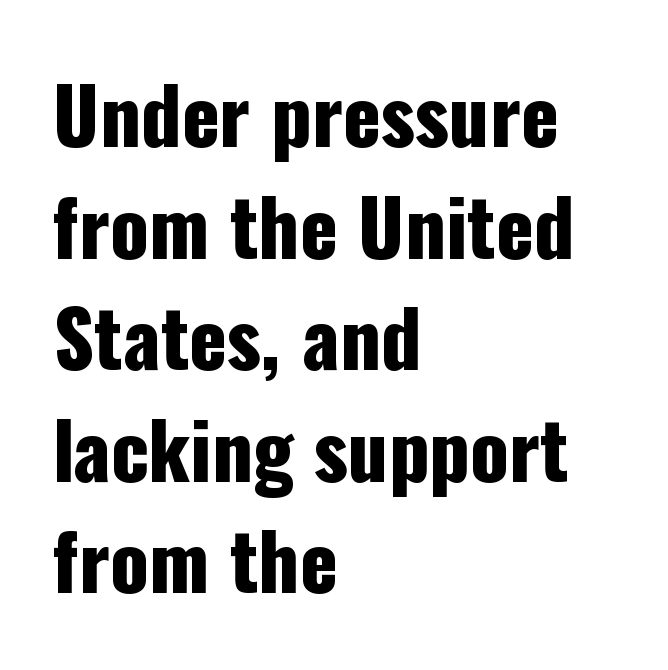
Q: Is the text italic (slanted)? A: No, it is upright.
Q: Is the typeface a serif or a sans-serif typeface? A: Sans-serif.
Q: Is the text underlined? A: No.
Q: How is the paragraph aligned? A: Left-aligned.
Q: Is the spacing between letters normal or unusually wide? A: Normal.
Q: Is the spacing between lines tight, normal or loose? A: Normal.
Q: Width (condensed, normal, or wide)? A: Condensed.
Q: Stroke contrast? A: Low.
Q: x-height? A: Medium.
Q: Monospaced? A: No.
